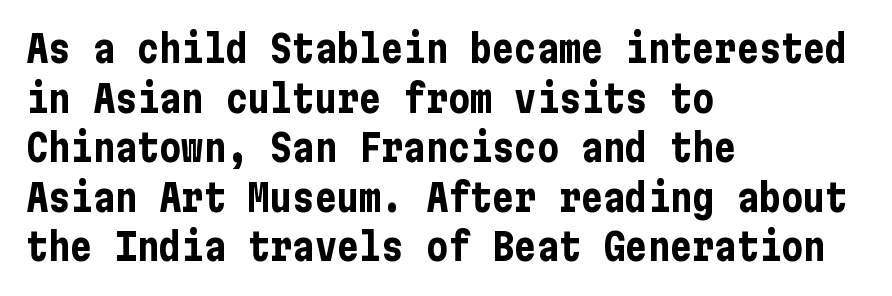
The image shows 37 px bold, condensed sans-serif type, upright; set left-aligned, normal line spacing (1.34x), normal letter spacing, not underlined; low stroke contrast and a medium x-height.
